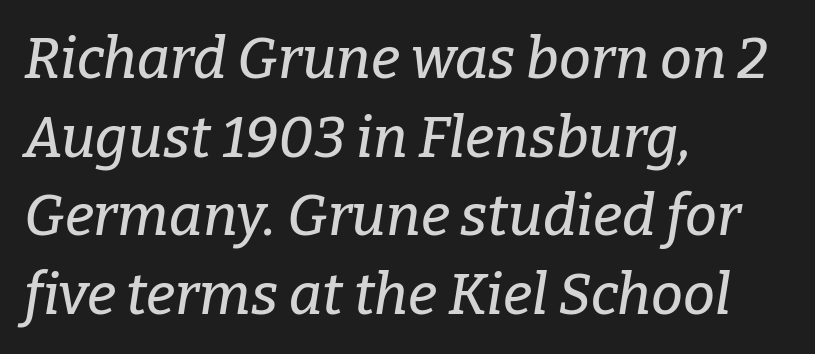
Think of a printed novel: that variable character pitch is what you see here. Nobody drew a line under any word here. This is serif lettering, the kind often seen in printed books. Casual observation: everything's shoved over to the left.
